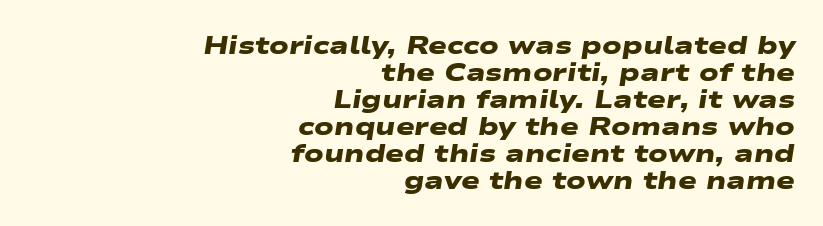
The image shows 25 px bold type; set right-aligned, tight line spacing (1.08x), normal letter spacing, not underlined.
